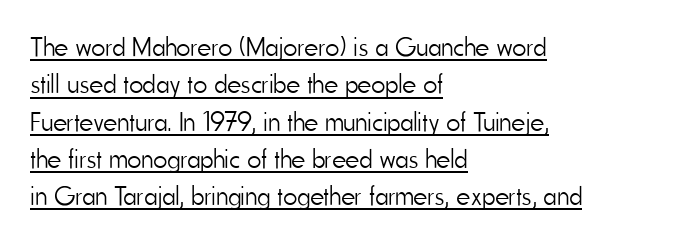
The image shows 27 px text type, upright; set left-aligned, normal line spacing (1.38x), normal letter spacing, underlined.
